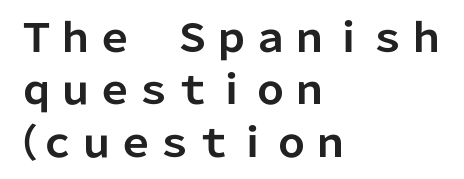
Q: Is the text bold? A: Yes.
Q: Is the text italic (slanted)? A: No, it is upright.
Q: Is the typeface a serif or a sans-serif typeface? A: Sans-serif.
Q: Is the text underlined? A: No.
Q: How is the paragraph aligned? A: Left-aligned.
Q: Is the spacing between letters normal or unusually wide? A: Normal.
Q: Is the spacing between lines tight, normal or loose? A: Normal.
Q: Width (condensed, normal, or wide)? A: Normal.
Q: Stroke contrast? A: Low.
Q: x-height? A: Medium.
Q: Monospaced? A: No.
